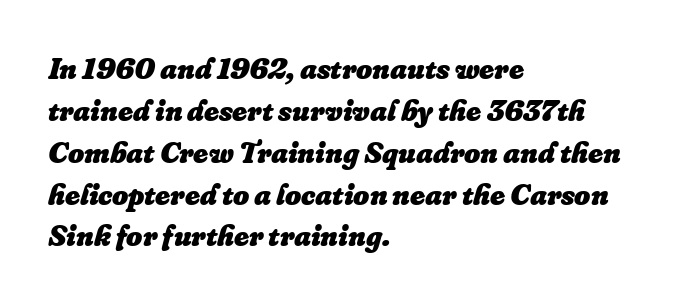
Look at the stroke-to-counter ratio: heavy, a bold. Is the block centered? No — it sits flush against the left margin. The tracking reads as untouched default to a designer's eye. Vertical spacing — default. You could not count columns in this text — the font is proportionally spaced. Bare-footed words on every line.
